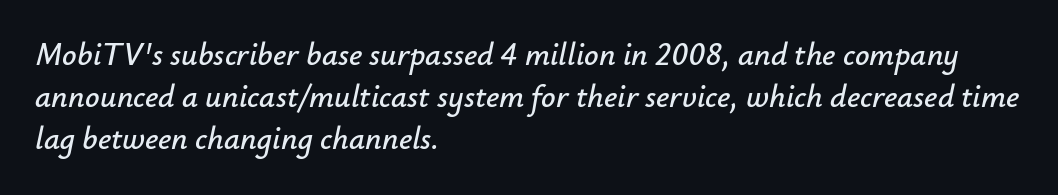
Line beginnings align vertically; line endings do not. You can tell it's italic because the verticals aren't actually vertical. There is no visible air inserted between adjacent glyphs. Students, observe: this is what conventionally led text looks like. Varying glyph widths throughout — classic text-font behaviour. Check under the words: just untouched page.
